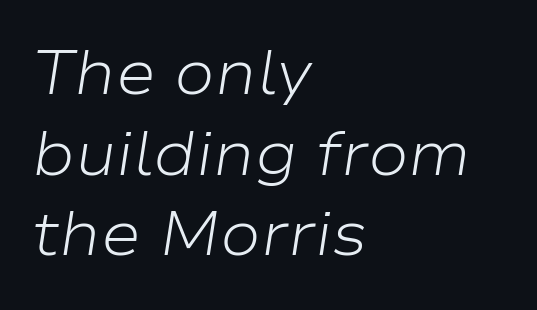
{"italic": "yes", "lean": "right", "slant_degrees": 9, "bold": "no", "weight": "light", "width": "wide", "stroke_contrast": "low", "x_height": "medium", "monospaced": "no", "underline": "no", "align": "left", "line_spacing": "normal", "line_spacing_ratio": 1.32, "letter_spacing": "normal", "letter_spacing_em": 0.0, "glyph_px": 61}
